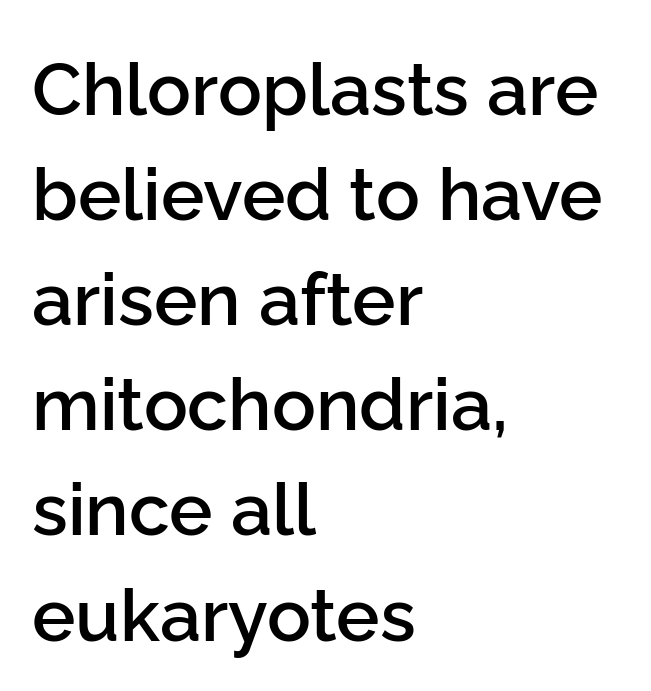
Q: Is the text bold? A: Semi-bold.
Q: Is the text italic (slanted)? A: No, it is upright.
Q: Is the typeface a serif or a sans-serif typeface? A: Sans-serif.
Q: Is the text underlined? A: No.
Q: How is the paragraph aligned? A: Left-aligned.
Q: Is the spacing between letters normal or unusually wide? A: Normal.
Q: Is the spacing between lines tight, normal or loose? A: Normal.
Q: Width (condensed, normal, or wide)? A: Normal.
Q: Stroke contrast? A: Low.
Q: x-height? A: Medium.
Q: Monospaced? A: No.
